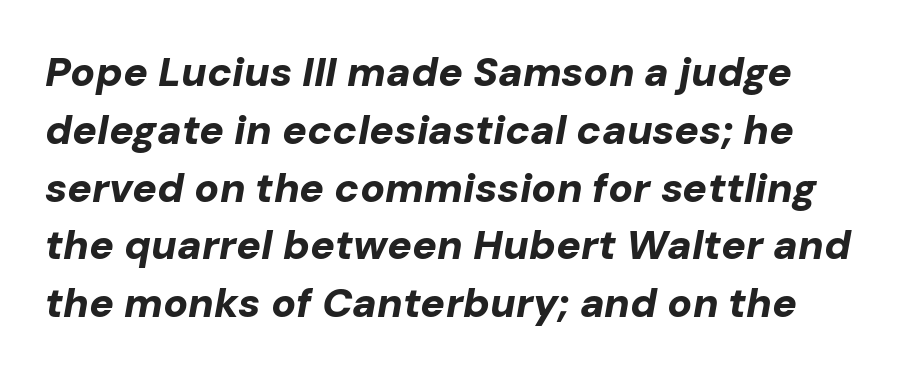
Q: Is the text bold? A: Yes.
Q: Is the text italic (slanted)? A: Yes, it leans right by about 10 degrees.
Q: Is the text underlined? A: No.
Q: How is the paragraph aligned? A: Left-aligned.
Q: Is the spacing between letters normal or unusually wide? A: Normal.
Q: Is the spacing between lines tight, normal or loose? A: Normal.
Q: Width (condensed, normal, or wide)? A: Normal.
Q: Stroke contrast? A: Low.
Q: x-height? A: Medium.
Q: Monospaced? A: No.
